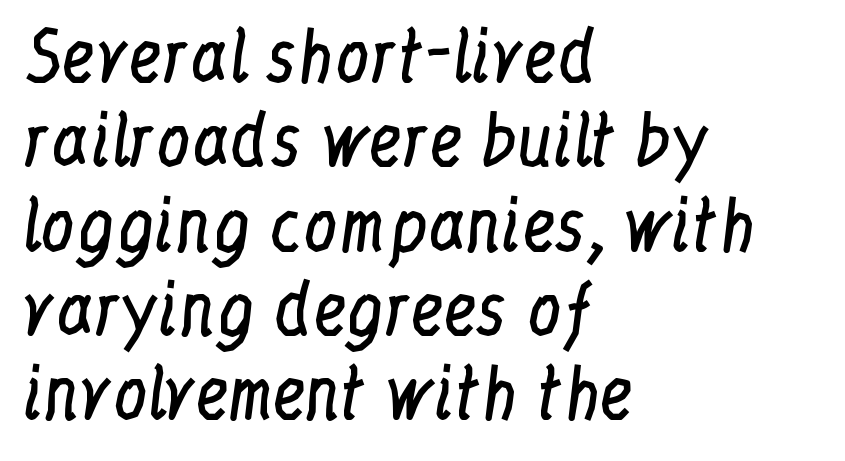
{"serif": "yes", "bold": "no", "weight": "regular", "width": "condensed", "stroke_contrast": "low", "x_height": "medium", "monospaced": "no", "underline": "no", "align": "left", "line_spacing_ratio": 1.24, "letter_spacing": "normal", "letter_spacing_em": 0.0, "glyph_px": 68}
